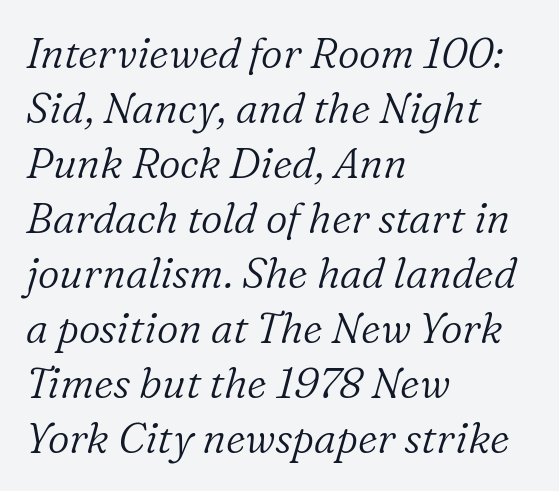
{"serif": "yes", "italic": "yes", "lean": "right", "slant_degrees": 16, "bold": "no", "weight": "light", "width": "normal", "stroke_contrast": "low", "x_height": "medium", "monospaced": "no", "underline": "no", "align": "left", "line_spacing": "normal", "line_spacing_ratio": 1.31, "letter_spacing": "normal", "letter_spacing_em": 0.0, "glyph_px": 42}
